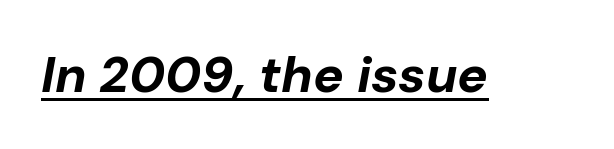
The image shows 51 px bold type, italic (leaning right); set normal letter spacing, underlined; low stroke contrast and a medium x-height.
